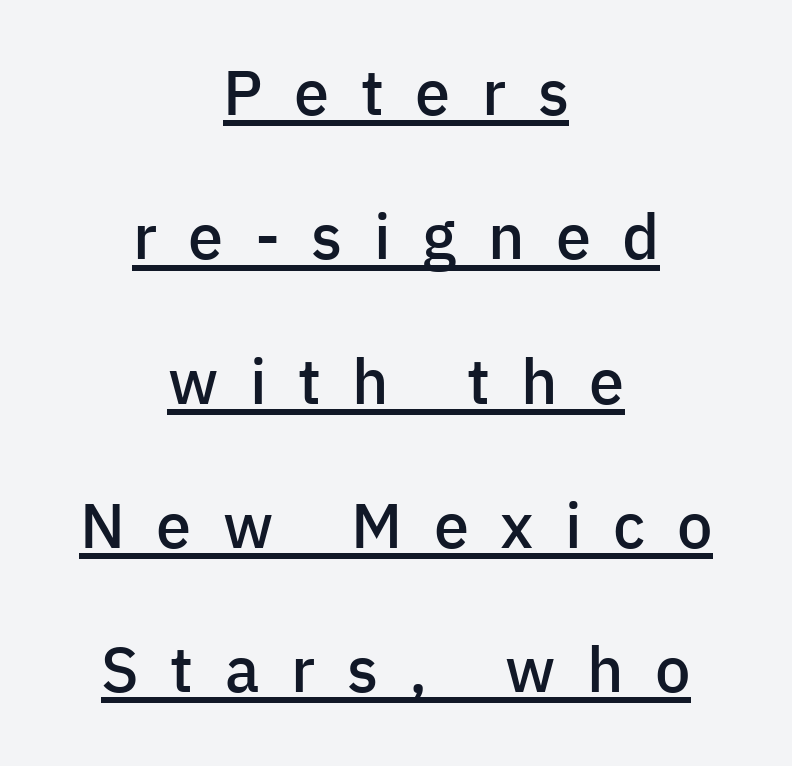
{"serif": "no", "italic": "no", "bold": "semi", "weight": "semibold", "width": "normal", "stroke_contrast": "low", "x_height": "medium", "monospaced": "no", "underline": "yes", "align": "center", "line_spacing": "loose", "line_spacing_ratio": 2.29, "letter_spacing": "wide", "letter_spacing_em": 0.5, "glyph_px": 63}
